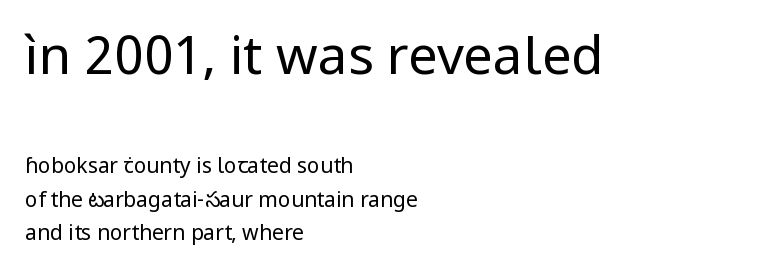
The gap between lines stays unmarked. The letterforms sit shoulder to shoulder at normal distance. The designer left line spacing at the default. Here the first block reads like a headline and the second like body copy. The rendering shows plain stroke endings on the letterforms — a sans-serif design. Teacher's note: observe the even left margin — that is flush-left alignment.
